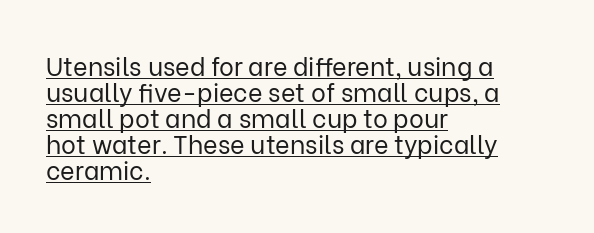
The image shows 25 px text type, upright; set left-aligned, tight line spacing (1.04x), normal letter spacing, underlined.
